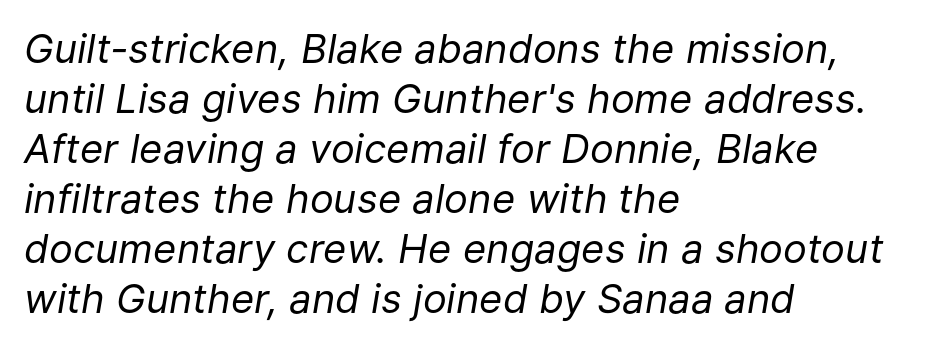
Q: Is the text bold? A: No.
Q: Is the text italic (slanted)? A: Yes, it leans right by about 9 degrees.
Q: Is the text underlined? A: No.
Q: How is the paragraph aligned? A: Left-aligned.
Q: Is the spacing between letters normal or unusually wide? A: Normal.
Q: Is the spacing between lines tight, normal or loose? A: Normal.
Q: Width (condensed, normal, or wide)? A: Normal.
Q: Stroke contrast? A: Low.
Q: x-height? A: Medium.
Q: Monospaced? A: No.
